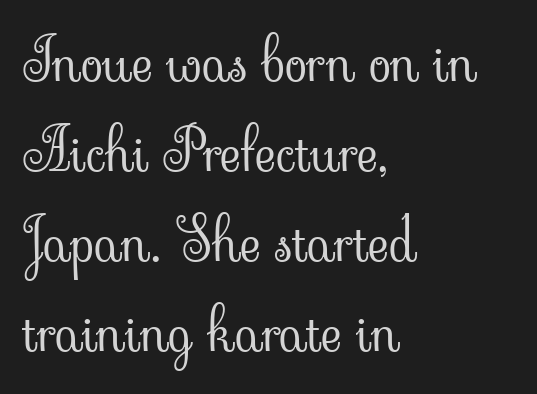
{"serif": "yes", "italic": "no", "bold": "no", "weight": "light", "width": "normal", "stroke_contrast": "low", "x_height": "small", "monospaced": "no", "underline": "no", "align": "left", "line_spacing": "normal", "line_spacing_ratio": 1.55, "letter_spacing": "normal", "letter_spacing_em": 0.0, "glyph_px": 58}
